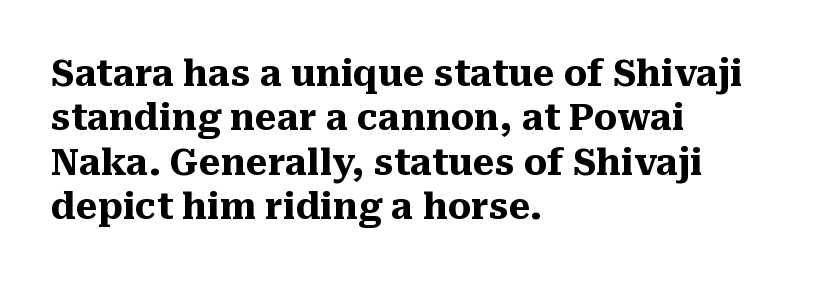
The image shows 37 px heavy serif type, upright; set left-aligned, line spacing 1.2x, normal letter spacing, not underlined; medium stroke contrast and a medium x-height.
